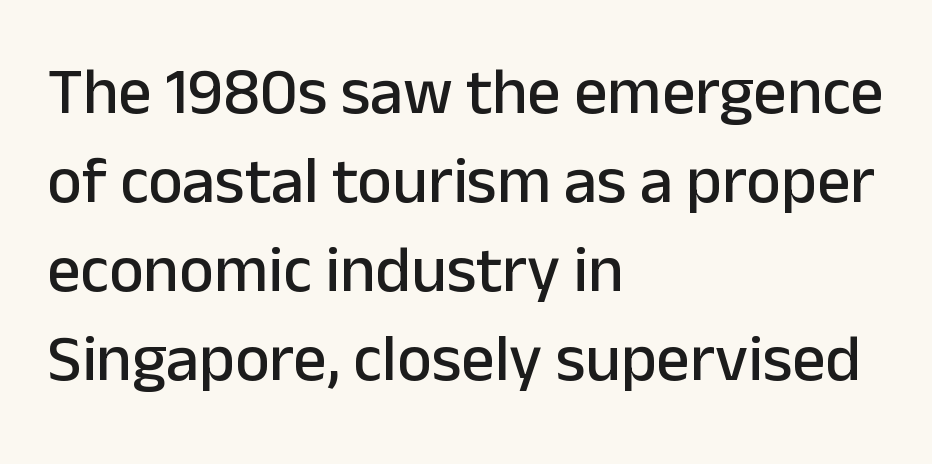
The image shows 66 px sans-serif type, upright; set left-aligned, normal line spacing (1.35x), normal letter spacing, not underlined; low stroke contrast and a medium x-height.
